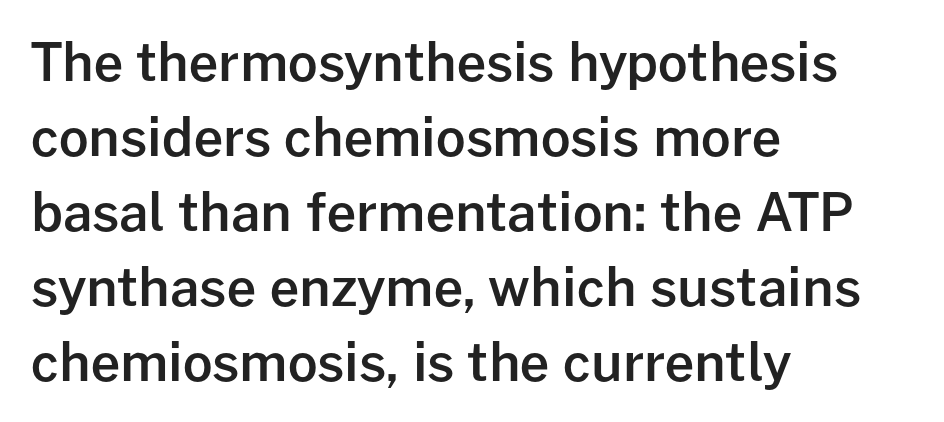
Spacing verdict: proportional, widths tailored to each character. The face used here is rendered with its standard letterfit. Descender tails drop into unmarked territory. Type style note: lacks serifs. Tall strokes in this sample are plumb rather than angled. What's the leading like? Ordinary, nothing unusual.
